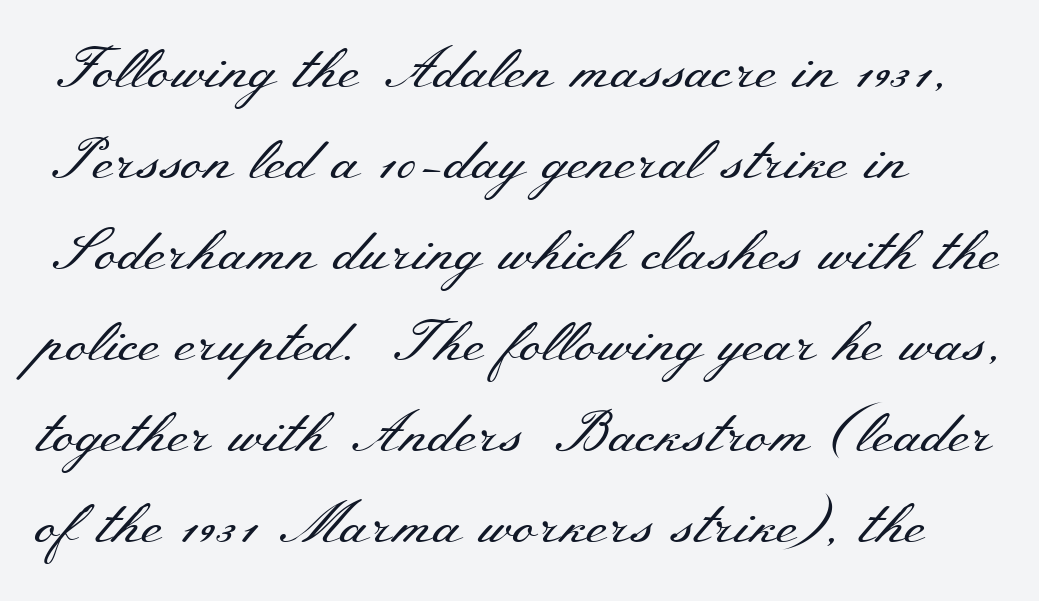
Does the leading feel generous? No, just average. No chunkiness to these letters — they're not bold. There is no visible air inserted between adjacent glyphs. A typesetter would call this proportional, since set widths differ per character. A bare baseline throughout the passage.
